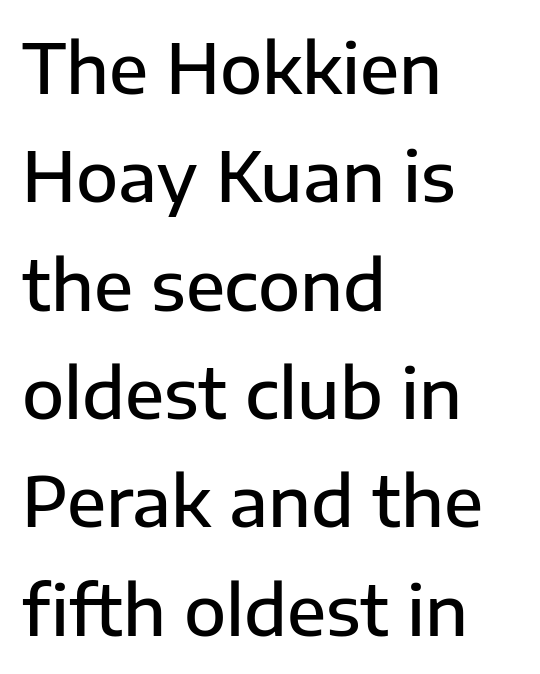
Q: Is the text bold? A: Semi-bold.
Q: Is the text italic (slanted)? A: No, it is upright.
Q: Is the typeface a serif or a sans-serif typeface? A: Sans-serif.
Q: Is the text underlined? A: No.
Q: How is the paragraph aligned? A: Left-aligned.
Q: Is the spacing between letters normal or unusually wide? A: Normal.
Q: Is the spacing between lines tight, normal or loose? A: Normal.
Q: Width (condensed, normal, or wide)? A: Normal.
Q: Stroke contrast? A: Low.
Q: x-height? A: Medium.
Q: Monospaced? A: No.
